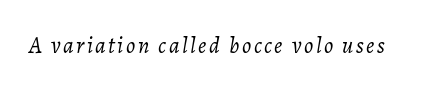
{"italic": "yes", "lean": "right", "slant_degrees": 7, "bold": "no", "underline": "no", "glyph_px": 23}
